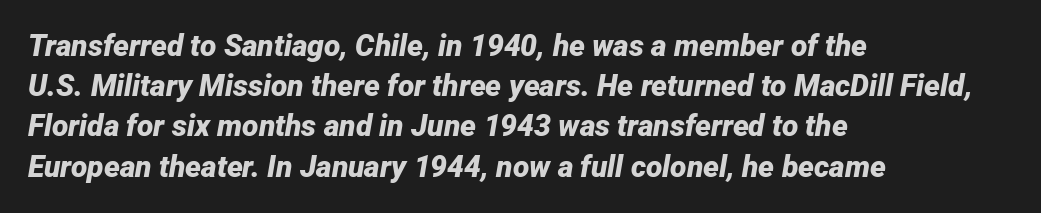
Q: Is the text bold? A: Yes.
Q: Is the text italic (slanted)? A: Yes, it leans right by about 12 degrees.
Q: Is the text underlined? A: No.
Q: How is the paragraph aligned? A: Left-aligned.
Q: Is the spacing between letters normal or unusually wide? A: Normal.
Q: Is the spacing between lines tight, normal or loose? A: Normal.
Q: Width (condensed, normal, or wide)? A: Normal.
Q: Stroke contrast? A: Low.
Q: x-height? A: Medium.
Q: Monospaced? A: No.
